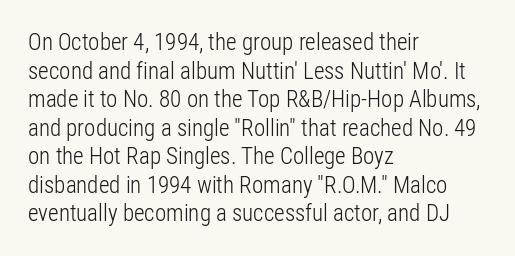
{"italic": "no", "bold": "no", "underline": "no", "align": "left", "line_spacing_ratio": 1.24, "letter_spacing": "normal", "letter_spacing_em": 0.0, "glyph_px": 23}
